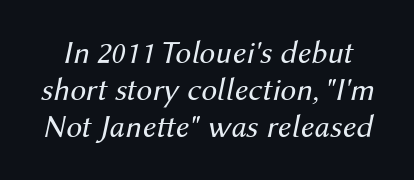
The image shows 32 px regular-weight type, italic (leaning right); set line spacing 1.16x, normal letter spacing, not underlined; medium stroke contrast and a medium x-height.
